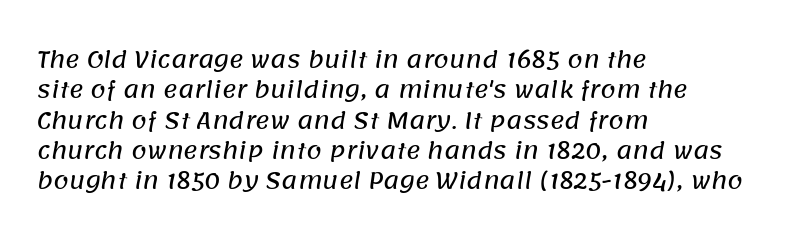
The image shows 22 px text type; set left-aligned, normal line spacing (1.38x), normal letter spacing, not underlined.
